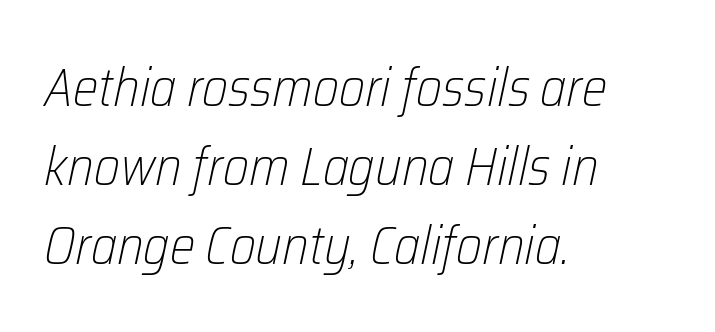
Q: Is the text bold? A: No.
Q: Is the text italic (slanted)? A: Yes, it leans right by about 12 degrees.
Q: Is the text underlined? A: No.
Q: How is the paragraph aligned? A: Left-aligned.
Q: Is the spacing between letters normal or unusually wide? A: Normal.
Q: Is the spacing between lines tight, normal or loose? A: Normal.
Q: Width (condensed, normal, or wide)? A: Condensed.
Q: Stroke contrast? A: Low.
Q: x-height? A: Medium.
Q: Monospaced? A: No.
